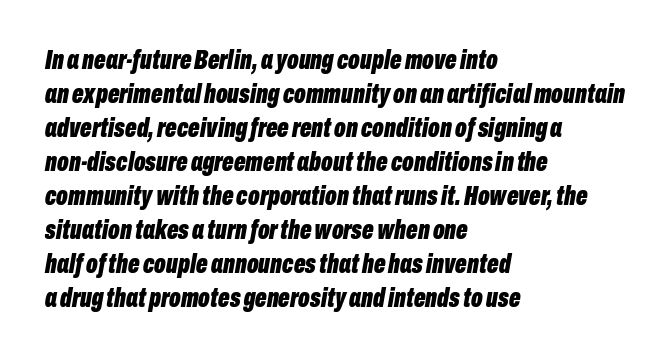
The image shows 27 px bold type, italic (leaning right); set left-aligned, normal line spacing (1.26x), normal letter spacing, not underlined.
